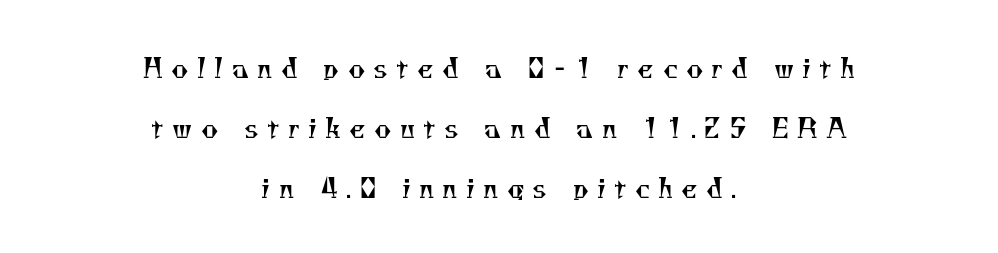
The image shows 26 px text type; set centered, loose line spacing (2.3x), unusually wide letter spacing (+0.32 em), not underlined.
